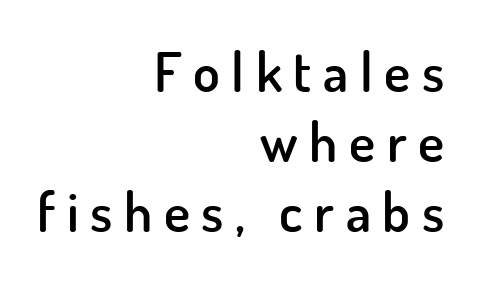
Q: Is the text bold? A: Semi-bold.
Q: Is the text italic (slanted)? A: No, it is upright.
Q: Is the typeface a serif or a sans-serif typeface? A: Sans-serif.
Q: Is the text underlined? A: No.
Q: How is the paragraph aligned? A: Right-aligned.
Q: Is the spacing between letters normal or unusually wide? A: Unusually wide.
Q: Is the spacing between lines tight, normal or loose? A: Normal.
Q: Width (condensed, normal, or wide)? A: Normal.
Q: Stroke contrast? A: Low.
Q: x-height? A: Small.
Q: Monospaced? A: No.
